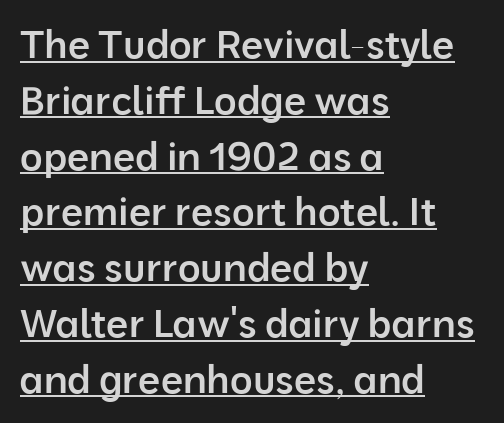
What weight is shown? A semibold, between regular and bold. To sum up the face: it is a sans, with no serifs. Evenly set lines give the paragraph a standard silhouette. Look at the tracking — it's just the regular setting, nothing added. Do the characters align in a grid? No, the font is proportional.
